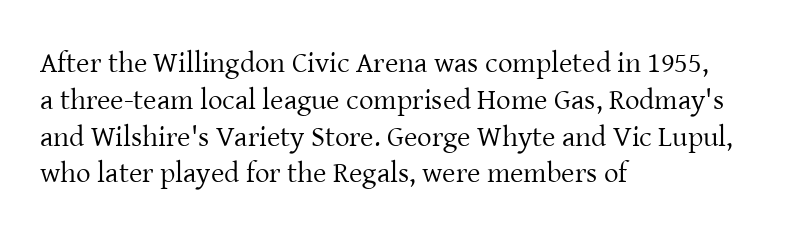
Q: Is the text bold? A: No.
Q: Is the text italic (slanted)? A: No, it is upright.
Q: Is the typeface a serif or a sans-serif typeface? A: Serif.
Q: Is the text underlined? A: No.
Q: How is the paragraph aligned? A: Left-aligned.
Q: Is the spacing between letters normal or unusually wide? A: Normal.
Q: Is the spacing between lines tight, normal or loose? A: Normal.
Q: Width (condensed, normal, or wide)? A: Normal.
Q: Stroke contrast? A: Low.
Q: x-height? A: Medium.
Q: Monospaced? A: No.
